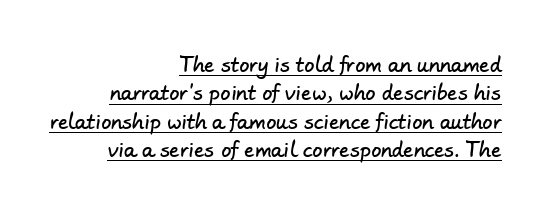
The image shows 20 px text type; set right-aligned, normal line spacing (1.42x), normal letter spacing, underlined.
